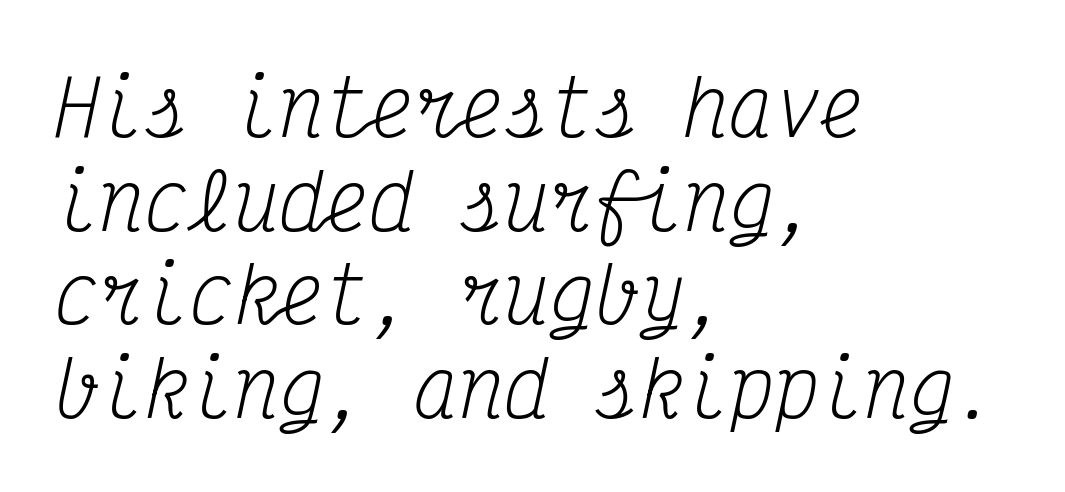
{"serif": "yes", "italic": "yes", "lean": "right", "slant_degrees": 12, "bold": "no", "weight": "regular", "width": "condensed", "stroke_contrast": "medium", "x_height": "medium", "monospaced": "yes", "underline": "no", "align": "left", "line_spacing": "normal", "line_spacing_ratio": 1.25, "letter_spacing": "normal", "letter_spacing_em": 0.0, "glyph_px": 75}
